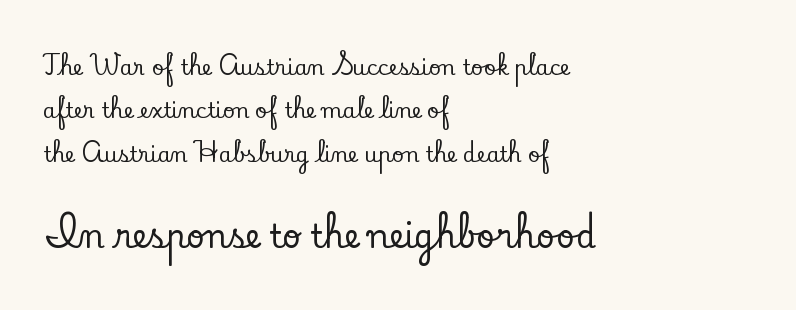
{"serif": "yes", "italic": "no", "width": "normal", "stroke_contrast": "low", "x_height": "small", "monospaced": "no", "underline": "no", "align": "left", "line_spacing": "loose", "line_spacing_ratio": 2.06, "letter_spacing": "normal", "letter_spacing_em": 0.0, "larger_block": "second", "size_ratio": 1.52, "glyph_px": 32}
